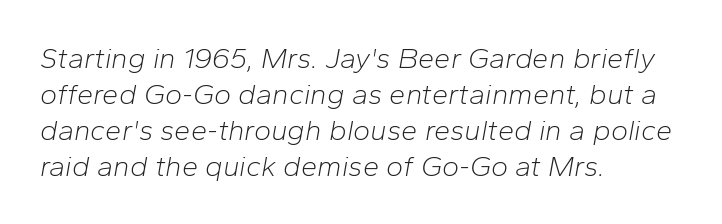
The image shows 29 px light type, italic (leaning right); set left-aligned, line spacing 1.24x, normal letter spacing, not underlined; low stroke contrast and a medium x-height.
